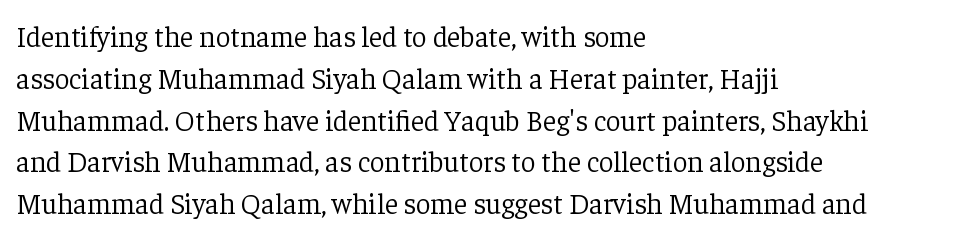
Q: Is the text bold? A: No.
Q: Is the text italic (slanted)? A: No, it is upright.
Q: Is the typeface a serif or a sans-serif typeface? A: Serif.
Q: Is the text underlined? A: No.
Q: How is the paragraph aligned? A: Left-aligned.
Q: Is the spacing between letters normal or unusually wide? A: Normal.
Q: Is the spacing between lines tight, normal or loose? A: Normal.
Q: Width (condensed, normal, or wide)? A: Normal.
Q: Stroke contrast? A: Low.
Q: x-height? A: Medium.
Q: Monospaced? A: No.
